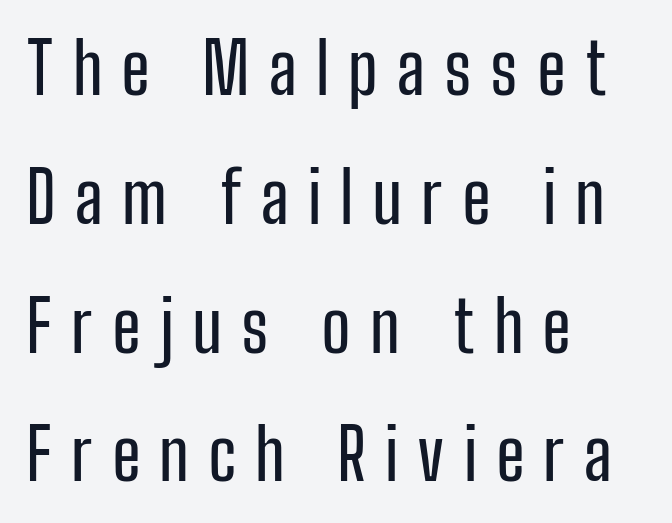
{"serif": "no", "italic": "no", "width": "condensed", "stroke_contrast": "low", "x_height": "medium", "monospaced": "no", "underline": "no", "align": "left", "line_spacing_ratio": 1.84, "letter_spacing": "wide", "letter_spacing_em": 0.27, "glyph_px": 70}
